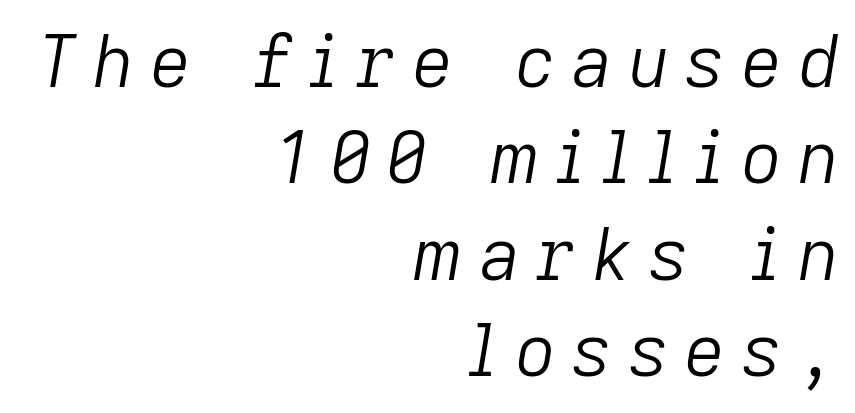
Visually the block forms a straight wall on the right and a jagged coastline on the left. Letter spacing: wide. Would a proofreader flag this as italicized? Yes. Summary of vertical rhythm: regular, with standard interline spacing.
